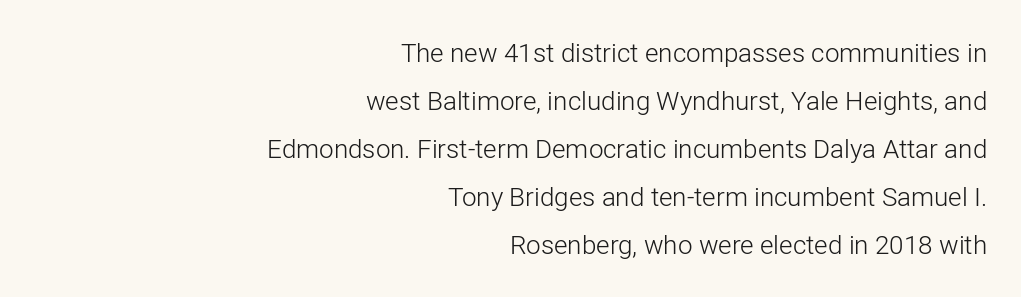
The gap between lines stays unmarked. Stems here are at most as thick as an everyday book face. The font's upright variant was chosen for this text. The setting favours the right margin, as signatures and pull-quotes sometimes do. Observe the ordinary spacing: letters are neighbours, not strangers.
